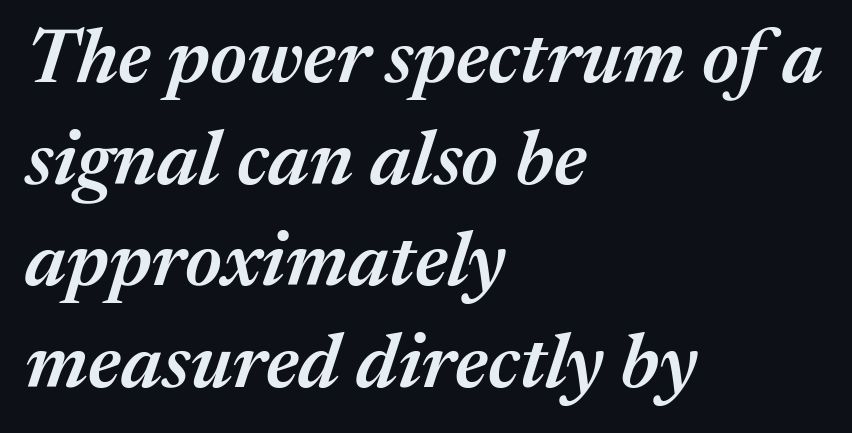
A bit beefed up — I'd call it semibold rather than bold. The passage shown stacks its lines at a standard gap. The line texture is even and compact thanks to regular tracking. This rendering uses left alignment, leaving the right contour irregular. This is oblique type, the kind used for emphasis or titles.
